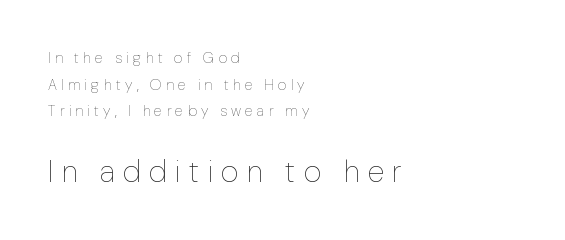
The image shows 30 px thin type, upright; set left-aligned, line spacing 1.77x, unusually wide letter spacing (+0.28 em), not underlined; the second (bottom) block is 2.0x larger; low stroke contrast and a medium x-height.
